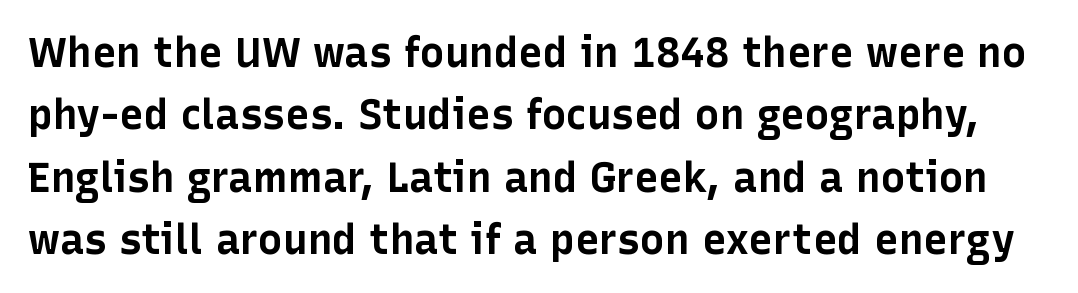
{"serif": "no", "italic": "no", "bold": "yes", "weight": "bold", "width": "normal", "stroke_contrast": "low", "x_height": "medium", "monospaced": "no", "underline": "no", "line_spacing": "normal", "line_spacing_ratio": 1.52, "letter_spacing": "normal", "letter_spacing_em": 0.0, "glyph_px": 41}
